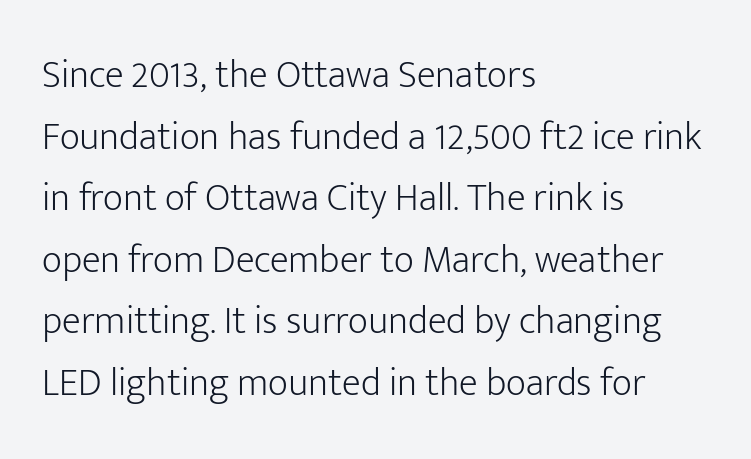
{"serif": "no", "italic": "no", "bold": "no", "weight": "light", "width": "normal", "stroke_contrast": "low", "x_height": "medium", "monospaced": "no", "underline": "no", "align": "left", "line_spacing": "normal", "line_spacing_ratio": 1.58, "letter_spacing": "normal", "letter_spacing_em": 0.0, "glyph_px": 39}
